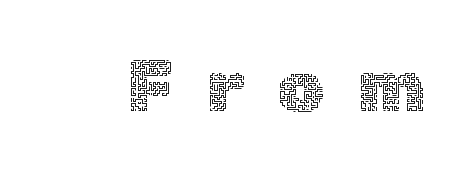
{"italic": "no", "bold": "no", "weight": "thin", "width": "normal", "x_height": "medium", "monospaced": "no", "underline": "no", "letter_spacing": "wide", "letter_spacing_em": 0.45, "glyph_px": 73}
